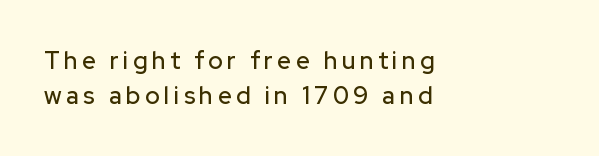
The image shows 24 px text type, upright; set left-aligned, normal line spacing (1.45x), not underlined.
